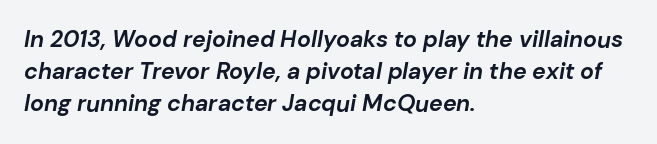
{"italic": "yes", "lean": "right", "slant_degrees": 10, "bold": "yes", "underline": "no", "align": "left", "line_spacing": "normal", "line_spacing_ratio": 1.4, "letter_spacing": "normal", "letter_spacing_em": 0.0, "glyph_px": 23}
